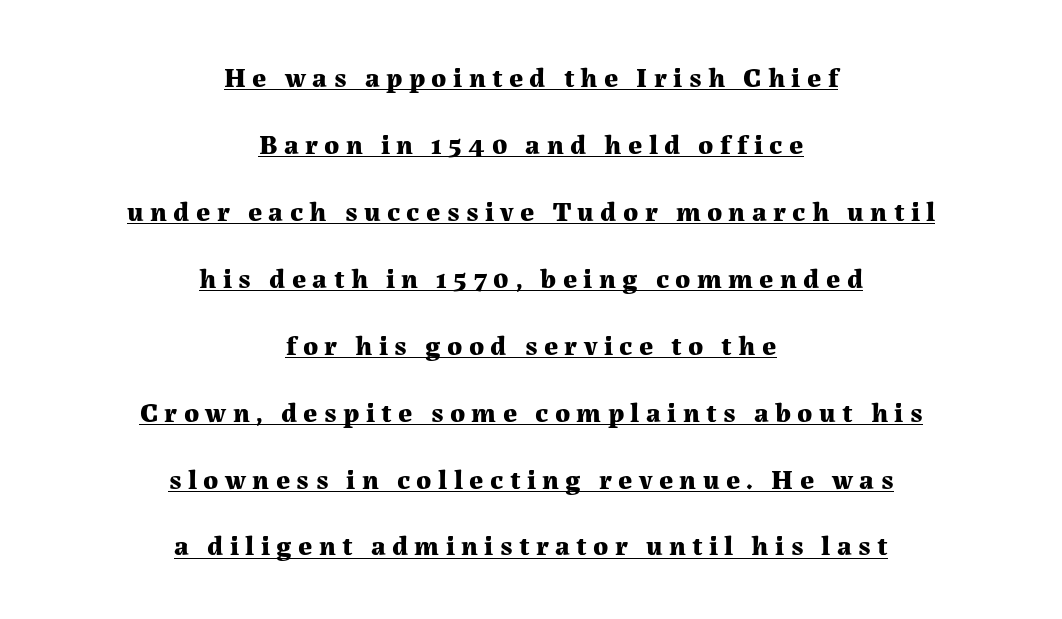
{"serif": "yes", "italic": "no", "bold": "yes", "weight": "bold", "width": "normal", "stroke_contrast": "medium", "x_height": "medium", "monospaced": "no", "underline": "yes", "align": "center", "line_spacing": "loose", "line_spacing_ratio": 2.39, "letter_spacing": "wide", "letter_spacing_em": 0.23, "glyph_px": 28}
